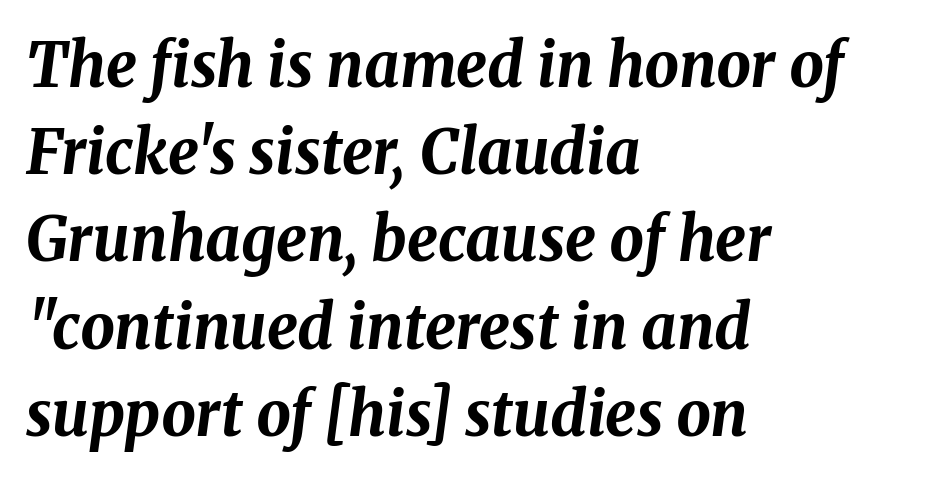
{"italic": "yes", "lean": "right", "slant_degrees": 8, "bold": "yes", "weight": "bold", "width": "normal", "stroke_contrast": "medium", "x_height": "medium", "monospaced": "no", "underline": "no", "align": "left", "line_spacing": "normal", "line_spacing_ratio": 1.43, "letter_spacing": "normal", "letter_spacing_em": 0.0, "glyph_px": 61}
